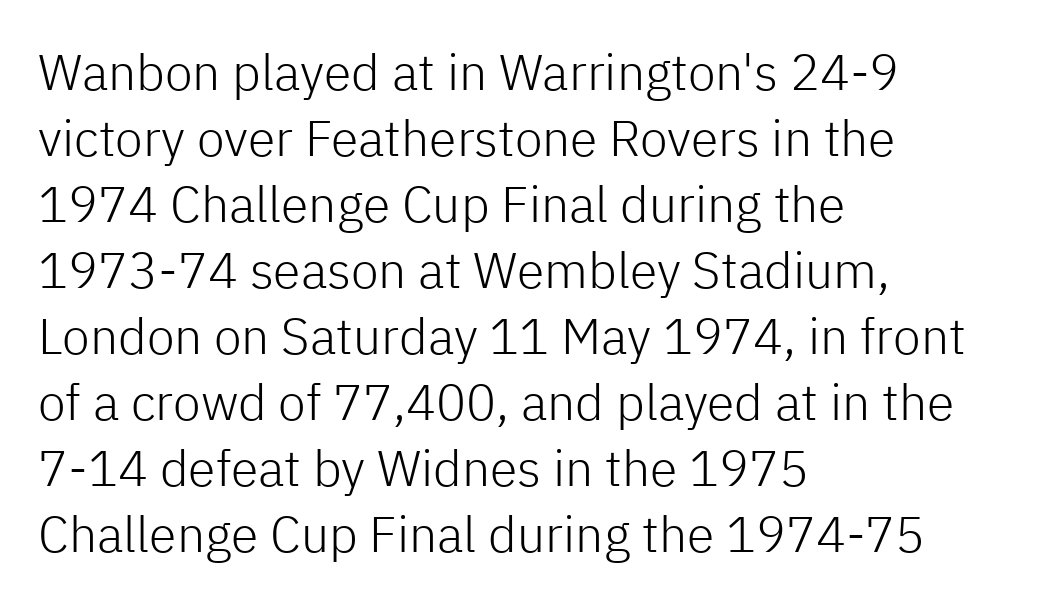
Q: Is the text bold? A: No.
Q: Is the text italic (slanted)? A: No, it is upright.
Q: Is the typeface a serif or a sans-serif typeface? A: Sans-serif.
Q: Is the text underlined? A: No.
Q: How is the paragraph aligned? A: Left-aligned.
Q: Is the spacing between letters normal or unusually wide? A: Normal.
Q: Is the spacing between lines tight, normal or loose? A: Normal.
Q: Width (condensed, normal, or wide)? A: Normal.
Q: Stroke contrast? A: Low.
Q: x-height? A: Medium.
Q: Monospaced? A: No.
